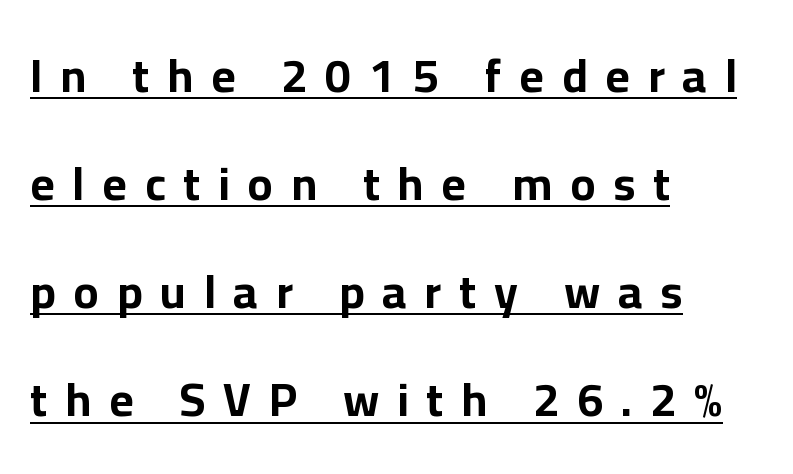
The image shows 47 px bold sans-serif type, upright; set left-aligned, loose line spacing (2.3x), unusually wide letter spacing (+0.38 em), underlined; low stroke contrast and a medium x-height.
